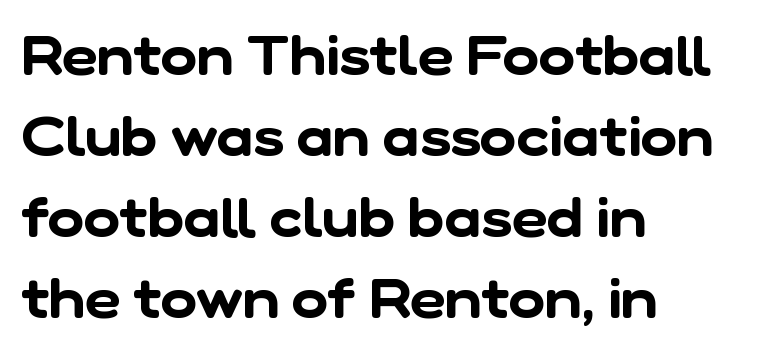
{"serif": "no", "width": "normal", "stroke_contrast": "low", "x_height": "medium", "monospaced": "no", "underline": "no", "align": "left", "line_spacing": "normal", "line_spacing_ratio": 1.47, "letter_spacing": "normal", "letter_spacing_em": 0.0, "glyph_px": 55}
